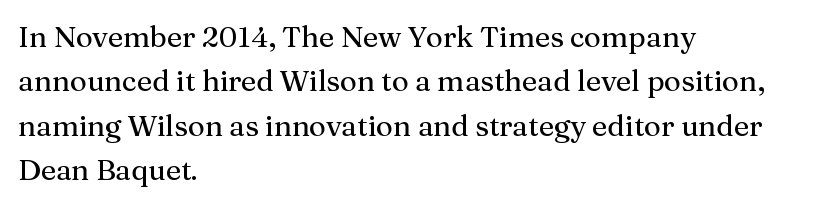
The area under the type is left untouched. The type is set solid horizontally, with unmodified tracking. Evenly set lines give the paragraph a standard silhouette. Check where the strokes stop: tiny serifs finish them off. Short and long lines alike share a common starting point at left. Ascenders rise straight up at ninety degrees.
